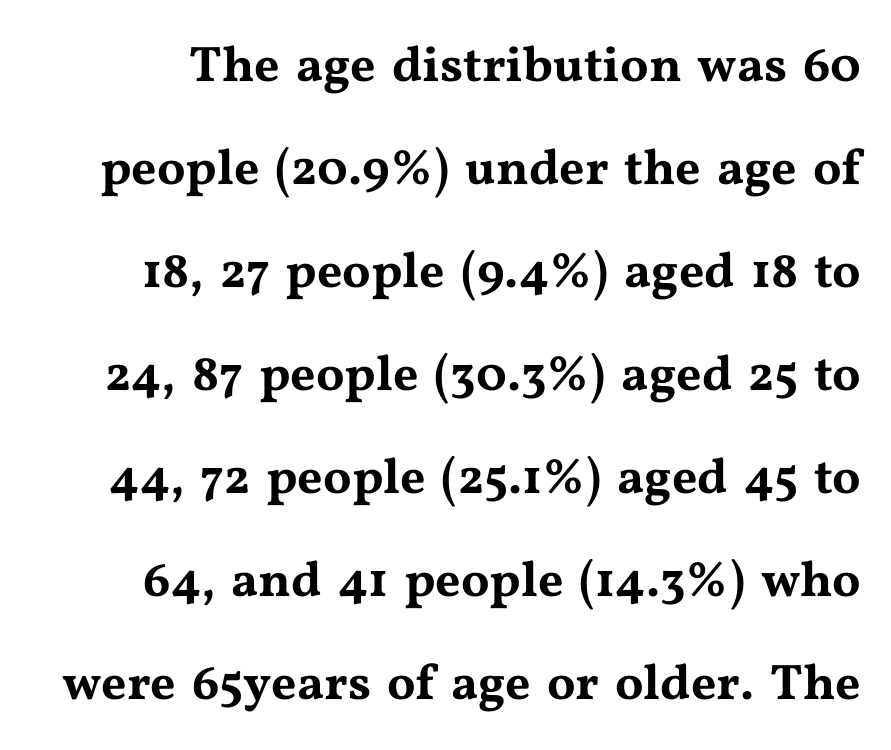
Q: Is the text italic (slanted)? A: No, it is upright.
Q: Is the typeface a serif or a sans-serif typeface? A: Serif.
Q: Is the text underlined? A: No.
Q: Is the spacing between letters normal or unusually wide? A: Normal.
Q: Is the spacing between lines tight, normal or loose? A: Loose.
Q: Width (condensed, normal, or wide)? A: Wide.
Q: Stroke contrast? A: Medium.
Q: x-height? A: Medium.
Q: Monospaced? A: No.
